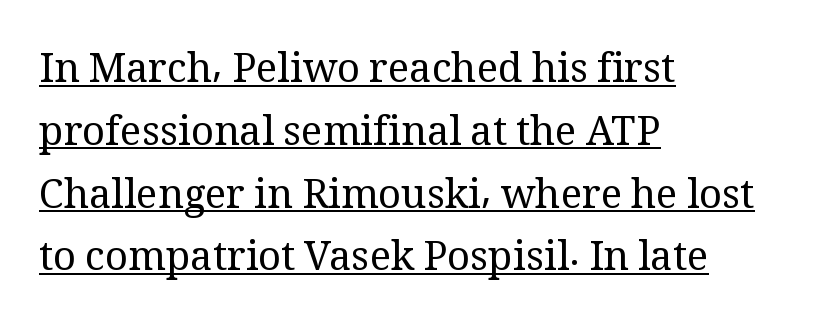
{"serif": "yes", "italic": "no", "bold": "no", "weight": "regular", "width": "normal", "stroke_contrast": "medium", "x_height": "medium", "monospaced": "no", "underline": "yes", "align": "left", "line_spacing": "normal", "line_spacing_ratio": 1.57, "letter_spacing": "normal", "letter_spacing_em": 0.0, "glyph_px": 40}
